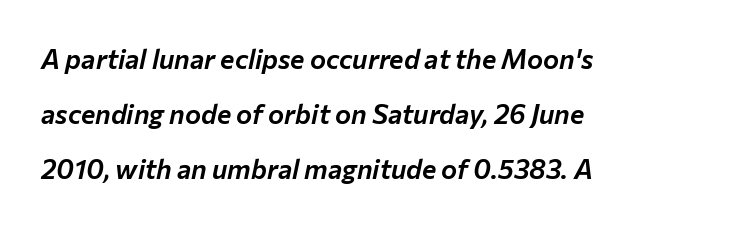
Q: Is the text italic (slanted)? A: Yes, it leans right by about 12 degrees.
Q: Is the text underlined? A: No.
Q: How is the paragraph aligned? A: Left-aligned.
Q: Is the spacing between letters normal or unusually wide? A: Normal.
Q: Is the spacing between lines tight, normal or loose? A: Loose.
